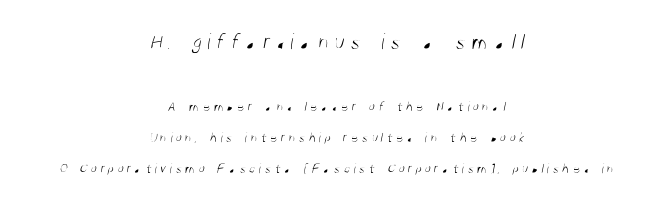
Q: Is the text bold? A: No.
Q: Is the text underlined? A: No.
Q: How is the paragraph aligned? A: Centered.
Q: Is the spacing between letters normal or unusually wide? A: Unusually wide.
Q: Is the spacing between lines tight, normal or loose? A: Loose.
Q: Which block of text is set in a larger size, the first (top) or the second (bottom)? A: The first (top) one.
